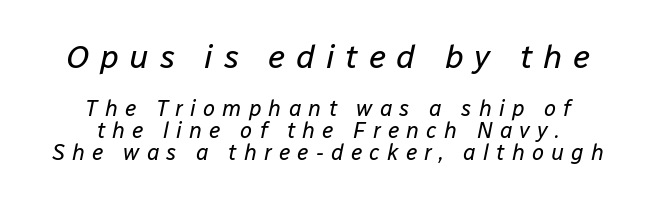
Q: Is the text bold? A: No.
Q: Is the text italic (slanted)? A: Yes, it leans right by about 12 degrees.
Q: Is the text underlined? A: No.
Q: How is the paragraph aligned? A: Centered.
Q: Is the spacing between letters normal or unusually wide? A: Unusually wide.
Q: Is the spacing between lines tight, normal or loose? A: Tight.
Q: Which block of text is set in a larger size, the first (top) or the second (bottom)? A: The first (top) one.
Q: Width (condensed, normal, or wide)? A: Normal.
Q: Stroke contrast? A: Low.
Q: x-height? A: Medium.
Q: Monospaced? A: No.
